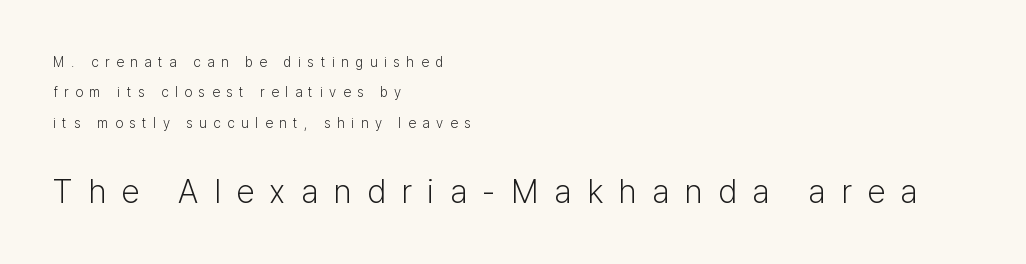
Q: Is the text bold? A: No.
Q: Is the text italic (slanted)? A: No, it is upright.
Q: Is the typeface a serif or a sans-serif typeface? A: Sans-serif.
Q: Is the text underlined? A: No.
Q: How is the paragraph aligned? A: Left-aligned.
Q: Is the spacing between letters normal or unusually wide? A: Unusually wide.
Q: Is the spacing between lines tight, normal or loose? A: Loose.
Q: Which block of text is set in a larger size, the first (top) or the second (bottom)? A: The second (bottom) one.
Q: Width (condensed, normal, or wide)? A: Normal.
Q: Stroke contrast? A: Low.
Q: x-height? A: Medium.
Q: Monospaced? A: No.
